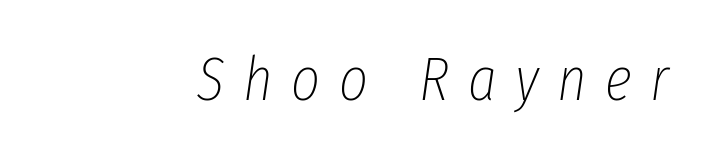
The image shows 62 px thin, condensed type, italic (leaning right); set unusually wide letter spacing (+0.3 em), not underlined; low stroke contrast and a medium x-height.
